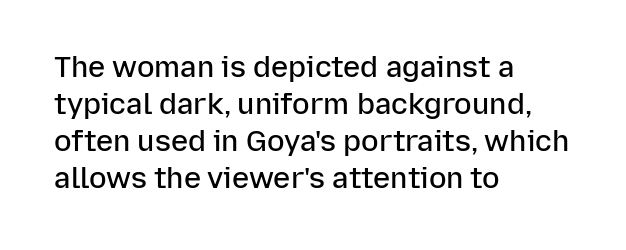
The image shows 29 px semibold sans-serif type, upright; set left-aligned, normal line spacing (1.28x), normal letter spacing, not underlined; low stroke contrast and a medium x-height.
